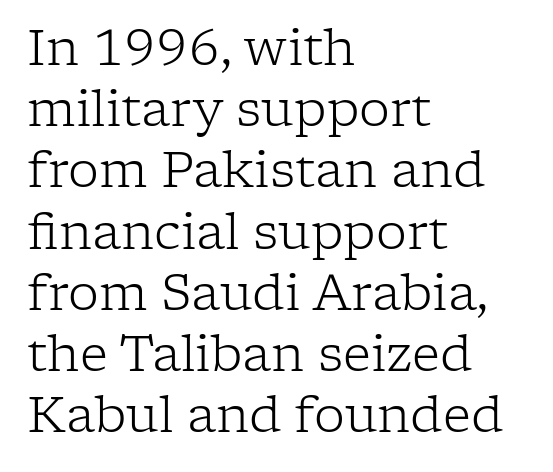
The image shows 49 px light serif type, upright; set left-aligned, normal line spacing (1.25x), normal letter spacing, not underlined; low stroke contrast and a medium x-height.
